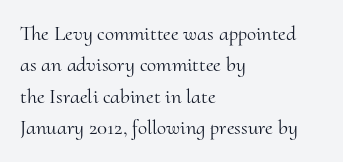
Each row of text sits above clean, open space. Italic? Not at all — the glyphs are vertical. Typeset ragged right — the left edge is the straight one. Each word holds together tightly as a unit, with standard inter-letter gaps. Interline gaps are of average width in this sample.
